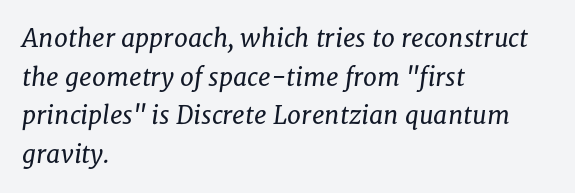
Is there much room between lines? A standard amount, neither cramped nor airy. No letter is thick-stroked: the sample isn't bold. Observe the lean: these are italic letterforms. Decoration check: the copy has no underline. Compared with a centered layout, this one pins lines to the left instead.
